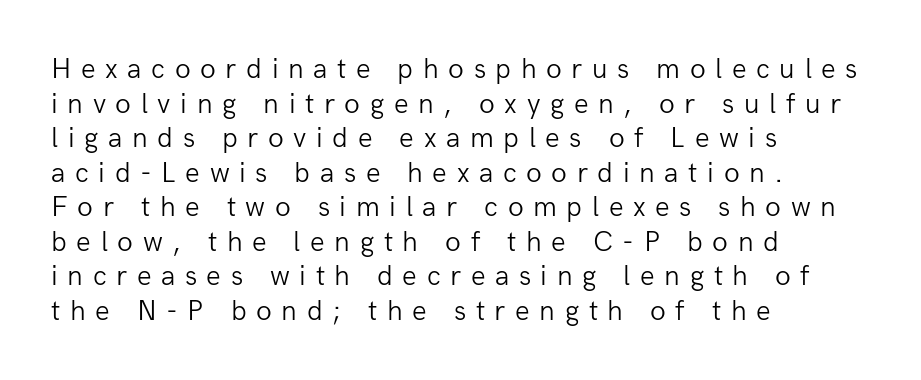
The image shows 29 px light sans-serif type, upright; set left-aligned, line spacing 1.19x, unusually wide letter spacing (+0.33 em), not underlined; low stroke contrast and a medium x-height.
